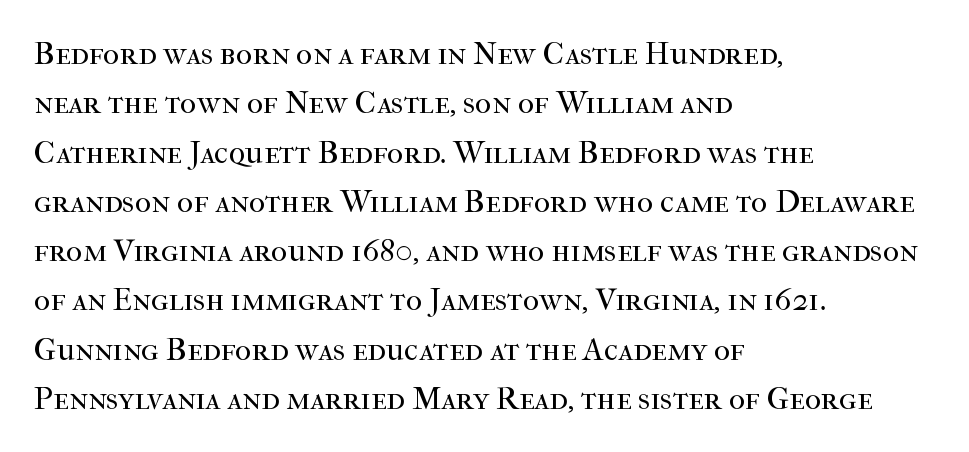
{"serif": "yes", "italic": "no", "bold": "no", "weight": "regular", "width": "normal", "stroke_contrast": "high", "x_height": "medium", "monospaced": "no", "underline": "no", "align": "left", "line_spacing": "normal", "line_spacing_ratio": 1.54, "letter_spacing": "normal", "letter_spacing_em": 0.0, "glyph_px": 32}
